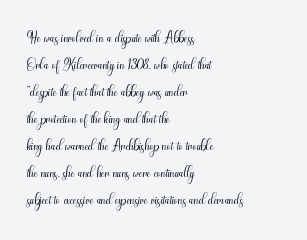
The image shows 22 px text type; set left-aligned, line spacing 1.23x, normal letter spacing, not underlined.
